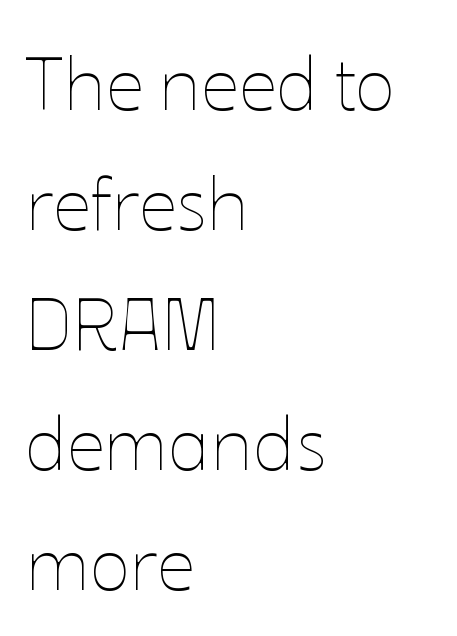
Q: Is the text bold? A: No.
Q: Is the text italic (slanted)? A: No, it is upright.
Q: Is the text underlined? A: No.
Q: How is the paragraph aligned? A: Left-aligned.
Q: Is the spacing between letters normal or unusually wide? A: Normal.
Q: Is the spacing between lines tight, normal or loose? A: Normal.
Q: Width (condensed, normal, or wide)? A: Normal.
Q: Stroke contrast? A: Low.
Q: x-height? A: Medium.
Q: Monospaced? A: No.
